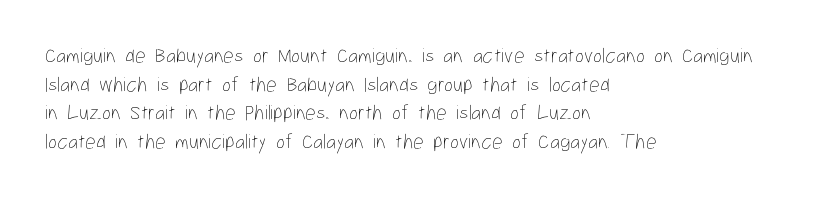
Line beginnings align vertically; line endings do not. Whoever set this chose a conventional vertical rhythm. Stroke mass is kept to a normal reading level or below. Nobody touched the tracking dial on this one.
